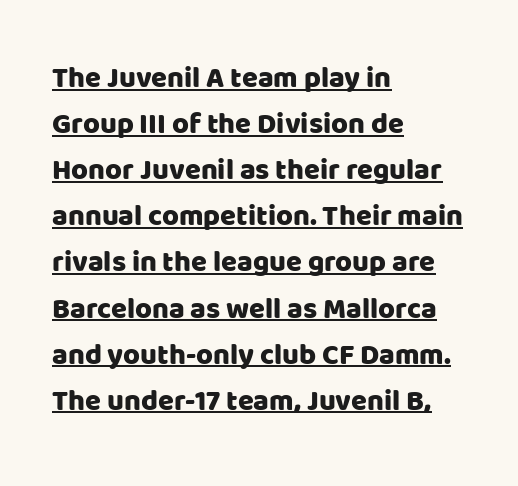
{"serif": "no", "italic": "no", "width": "normal", "stroke_contrast": "low", "x_height": "large", "monospaced": "no", "underline": "yes", "align": "left", "line_spacing": "normal", "line_spacing_ratio": 1.59, "letter_spacing": "normal", "letter_spacing_em": 0.0, "glyph_px": 29}
